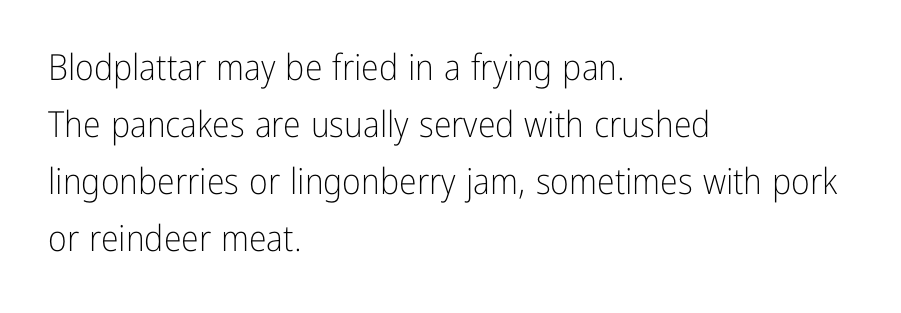
A typesetter would call this proportional, since set widths differ per character. The line-height multiplier appears to be the usual default. The font's upright variant was chosen for this text. Short note: letters normally spaced. Words float on clear page, feet unadorned.
